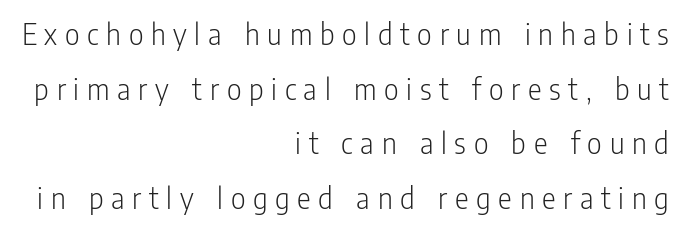
{"serif": "no", "italic": "no", "bold": "no", "weight": "light", "width": "condensed", "stroke_contrast": "low", "x_height": "medium", "monospaced": "no", "underline": "no", "align": "right", "line_spacing_ratio": 1.71, "letter_spacing": "wide", "letter_spacing_em": 0.24, "glyph_px": 32}
